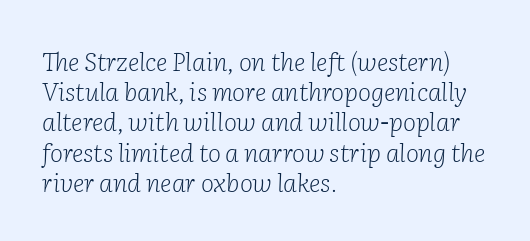
{"italic": "yes", "lean": "right", "slant_degrees": 2, "bold": "no", "underline": "no", "align": "left", "line_spacing_ratio": 1.21, "letter_spacing": "normal", "letter_spacing_em": 0.0, "glyph_px": 25}
